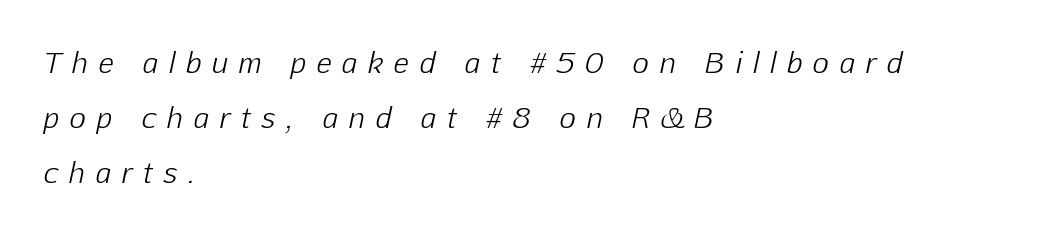
The image shows 28 px light type, italic (leaning right); set left-aligned, loose line spacing (1.97x), unusually wide letter spacing (+0.39 em), not underlined; low stroke contrast and a medium x-height.
